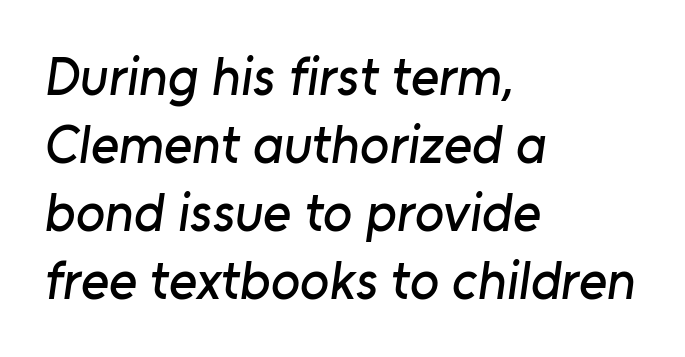
The image shows 54 px sans-serif type; set left-aligned, normal line spacing (1.26x), normal letter spacing, not underlined; low stroke contrast and a medium x-height.
